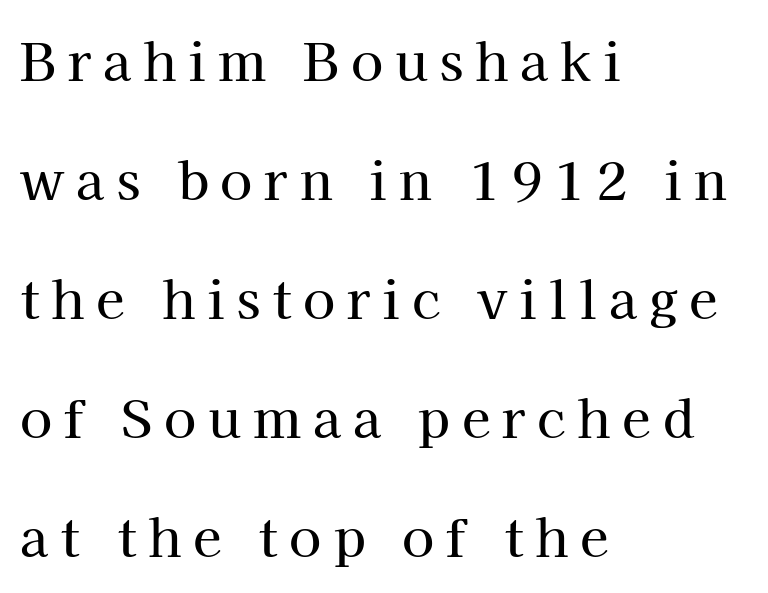
Q: Is the text italic (slanted)? A: No, it is upright.
Q: Is the typeface a serif or a sans-serif typeface? A: Serif.
Q: Is the text underlined? A: No.
Q: How is the paragraph aligned? A: Left-aligned.
Q: Is the spacing between letters normal or unusually wide? A: Unusually wide.
Q: Is the spacing between lines tight, normal or loose? A: Loose.
Q: Width (condensed, normal, or wide)? A: Normal.
Q: Stroke contrast? A: High.
Q: x-height? A: Medium.
Q: Monospaced? A: No.
